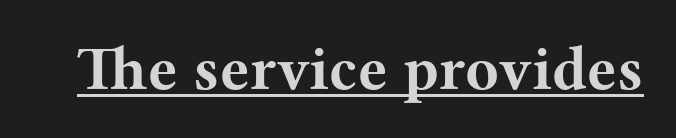
The image shows 62 px bold, wide serif type, upright; set normal letter spacing, underlined; medium stroke contrast and a medium x-height.
